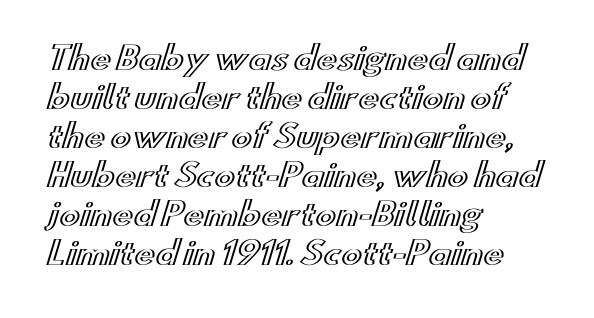
{"width": "wide", "x_height": "small", "monospaced": "no", "underline": "no", "align": "left", "line_spacing": "normal", "line_spacing_ratio": 1.26, "letter_spacing": "normal", "letter_spacing_em": 0.0, "glyph_px": 31}
